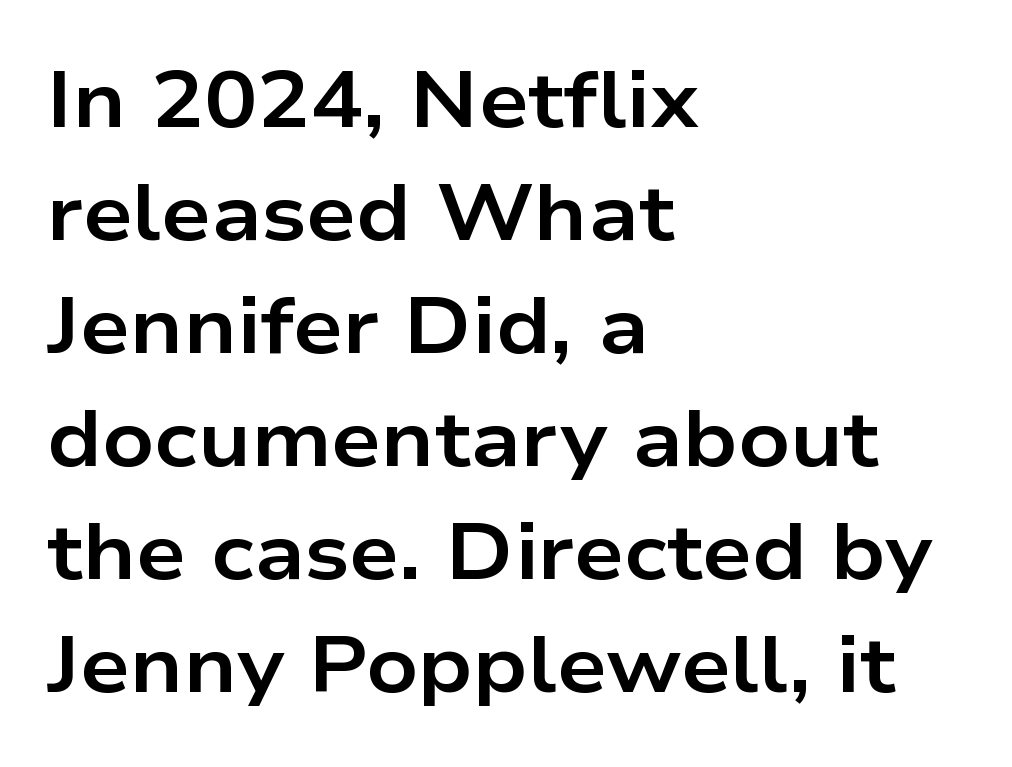
{"serif": "no", "italic": "no", "bold": "yes", "weight": "bold", "width": "wide", "stroke_contrast": "low", "x_height": "medium", "monospaced": "no", "underline": "no", "align": "left", "line_spacing": "normal", "line_spacing_ratio": 1.43, "letter_spacing": "normal", "letter_spacing_em": 0.0, "glyph_px": 79}
